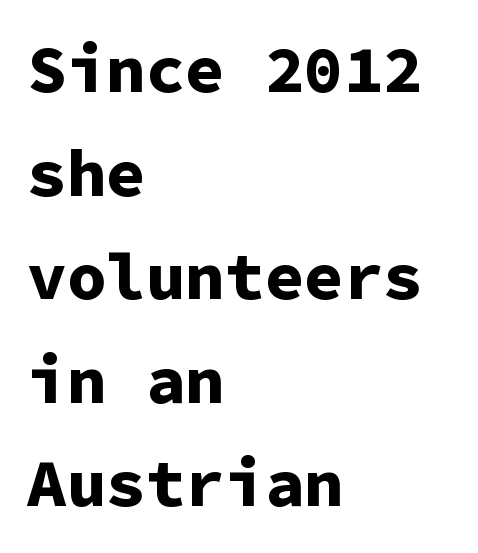
Q: Is the text bold? A: Yes.
Q: Is the text italic (slanted)? A: No, it is upright.
Q: Is the typeface a serif or a sans-serif typeface? A: Sans-serif.
Q: Is the text underlined? A: No.
Q: How is the paragraph aligned? A: Left-aligned.
Q: Is the spacing between letters normal or unusually wide? A: Normal.
Q: Is the spacing between lines tight, normal or loose? A: Normal.
Q: Width (condensed, normal, or wide)? A: Normal.
Q: Stroke contrast? A: Low.
Q: x-height? A: Medium.
Q: Monospaced? A: Yes.
